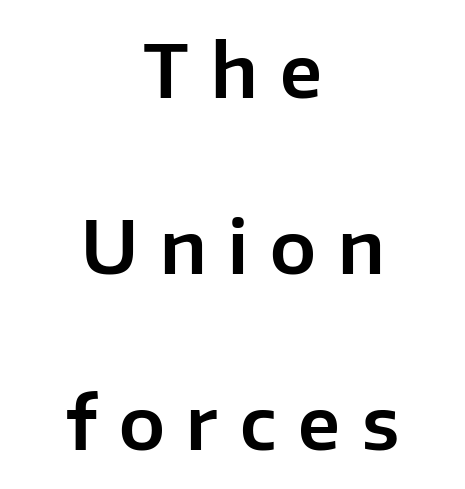
{"serif": "no", "italic": "no", "width": "normal", "stroke_contrast": "low", "x_height": "medium", "monospaced": "no", "underline": "no", "align": "center", "line_spacing": "loose", "line_spacing_ratio": 2.41, "letter_spacing": "wide", "letter_spacing_em": 0.3, "glyph_px": 73}
